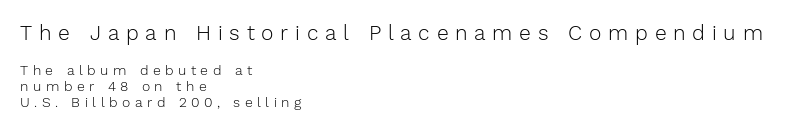
{"italic": "no", "bold": "no", "underline": "no", "align": "left", "line_spacing": "tight", "line_spacing_ratio": 1.14, "letter_spacing": "wide", "letter_spacing_em": 0.32, "larger_block": "first", "size_ratio": 1.5, "glyph_px": 21}
